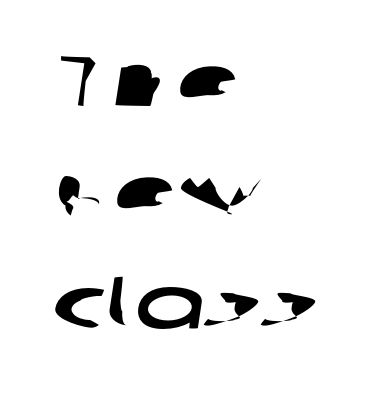
{"serif": "no", "width": "wide", "stroke_contrast": "low", "x_height": "medium", "monospaced": "no", "underline": "no", "align": "left", "line_spacing": "normal", "line_spacing_ratio": 1.52, "letter_spacing": "normal", "letter_spacing_em": 0.0, "glyph_px": 73}
